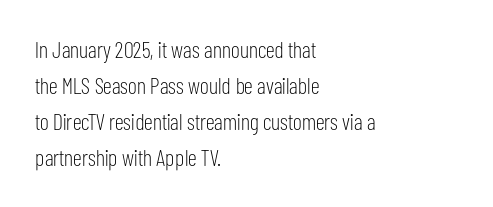
Q: Is the text bold? A: No.
Q: Is the text italic (slanted)? A: No, it is upright.
Q: Is the text underlined? A: No.
Q: How is the paragraph aligned? A: Left-aligned.
Q: Is the spacing between letters normal or unusually wide? A: Normal.
Q: Is the spacing between lines tight, normal or loose? A: Normal.
